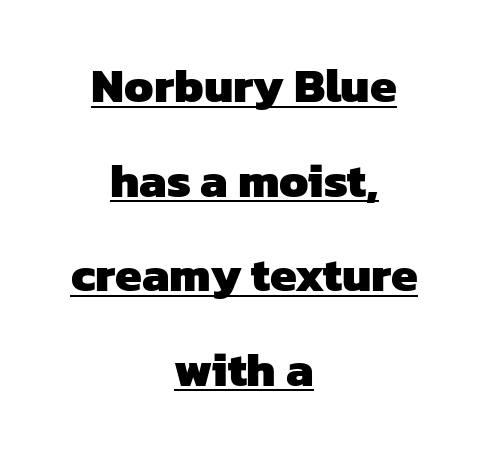
{"serif": "no", "bold": "yes", "weight": "heavy", "width": "normal", "stroke_contrast": "low", "x_height": "medium", "monospaced": "no", "underline": "yes", "align": "center", "line_spacing": "loose", "line_spacing_ratio": 1.97, "letter_spacing": "normal", "letter_spacing_em": 0.0, "glyph_px": 48}
